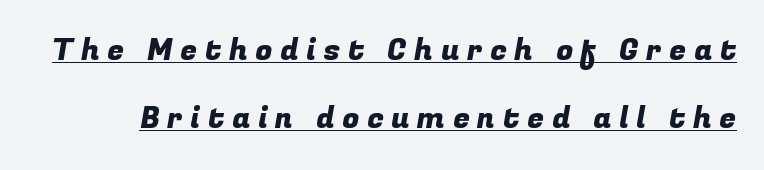
The image shows 30 px sans-serif type; set loose line spacing (2.28x), unusually wide letter spacing (+0.26 em), underlined; low stroke contrast and a medium x-height.
